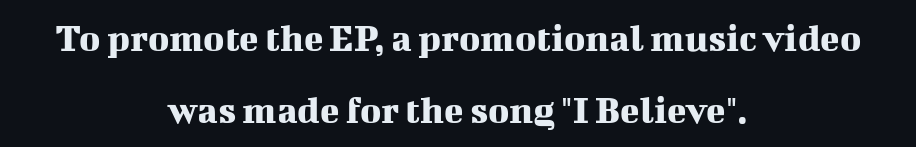
{"serif": "yes", "italic": "no", "width": "normal", "stroke_contrast": "medium", "x_height": "medium", "monospaced": "no", "underline": "no", "align": "center", "line_spacing_ratio": 1.79, "letter_spacing": "normal", "letter_spacing_em": 0.0, "glyph_px": 40}
